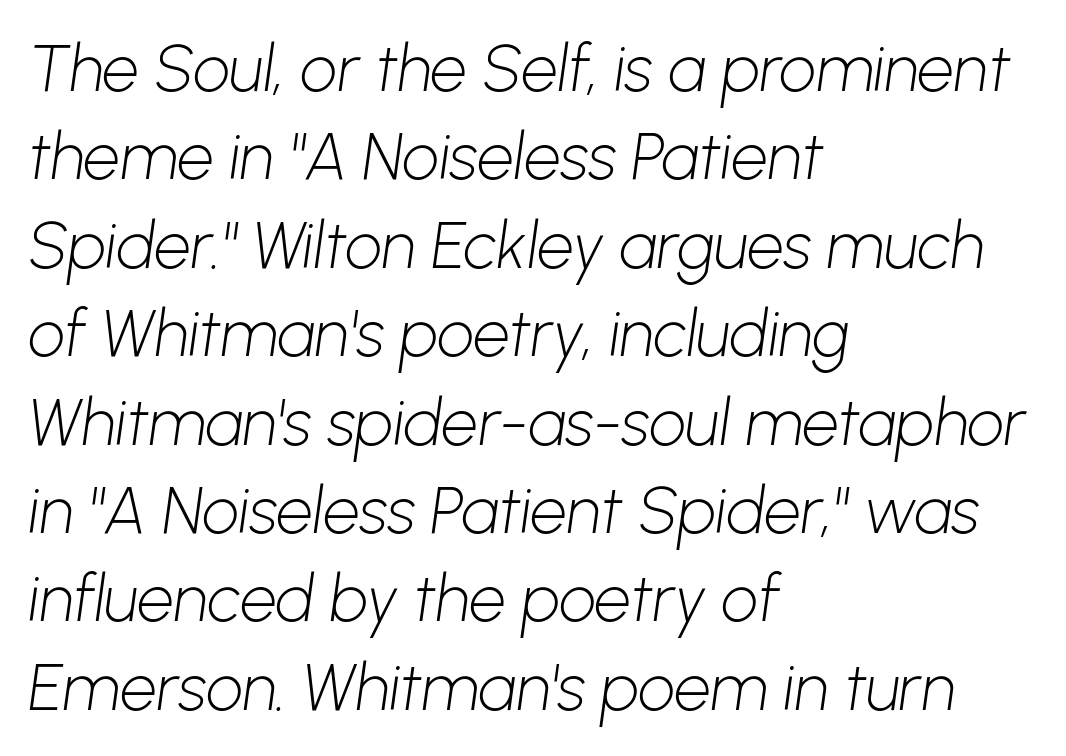
{"serif": "no", "bold": "no", "weight": "light", "width": "normal", "stroke_contrast": "low", "x_height": "medium", "monospaced": "no", "underline": "no", "align": "left", "line_spacing": "normal", "line_spacing_ratio": 1.36, "letter_spacing": "normal", "letter_spacing_em": 0.0, "glyph_px": 65}
